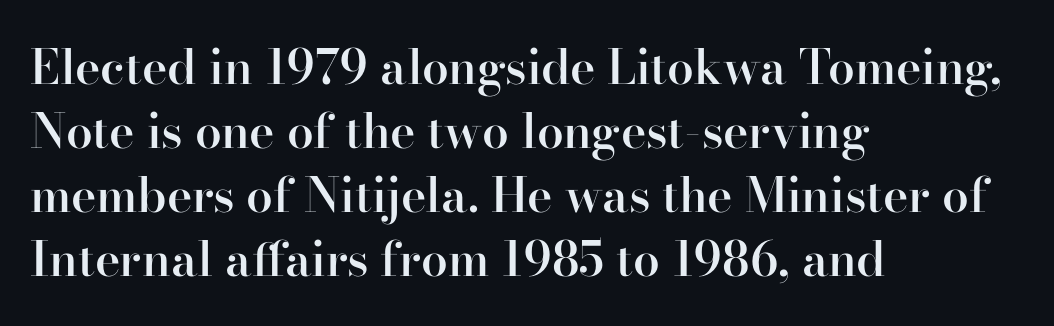
Q: Is the text bold? A: Semi-bold.
Q: Is the text italic (slanted)? A: No, it is upright.
Q: Is the typeface a serif or a sans-serif typeface? A: Serif.
Q: Is the text underlined? A: No.
Q: How is the paragraph aligned? A: Left-aligned.
Q: Is the spacing between letters normal or unusually wide? A: Normal.
Q: Is the spacing between lines tight, normal or loose? A: Normal.
Q: Width (condensed, normal, or wide)? A: Normal.
Q: Stroke contrast? A: High.
Q: x-height? A: Small.
Q: Monospaced? A: No.
